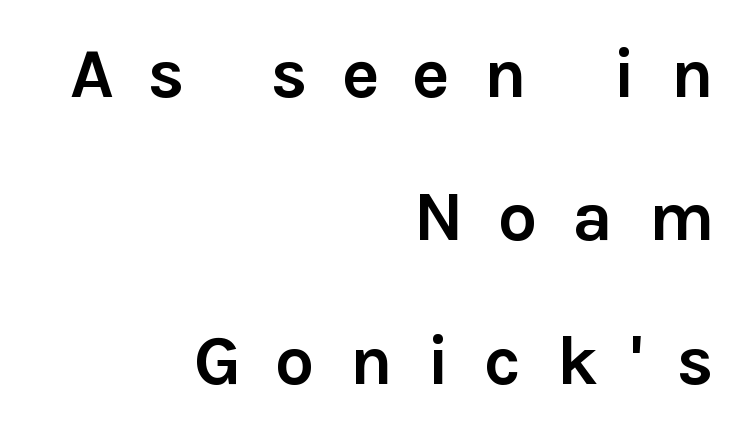
Q: Is the text bold? A: Yes.
Q: Is the text italic (slanted)? A: No, it is upright.
Q: Is the typeface a serif or a sans-serif typeface? A: Sans-serif.
Q: Is the text underlined? A: No.
Q: How is the paragraph aligned? A: Right-aligned.
Q: Is the spacing between letters normal or unusually wide? A: Unusually wide.
Q: Is the spacing between lines tight, normal or loose? A: Loose.
Q: Width (condensed, normal, or wide)? A: Normal.
Q: x-height? A: Medium.
Q: Monospaced? A: No.
